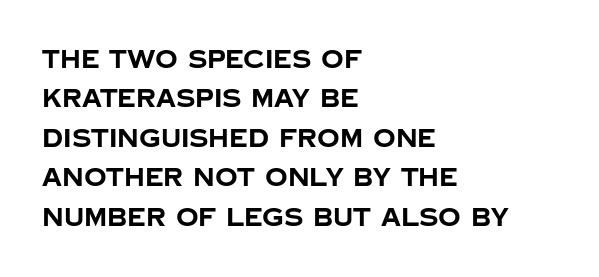
Evenly set lines give the paragraph a standard silhouette. Glance below the letters and you will spot only blank space. Typeset ragged right — the left edge is the straight one. This sample uses plain, unmodified letter spacing. Style check: upright. I'd describe the lettering as bold — thick and assertive.
